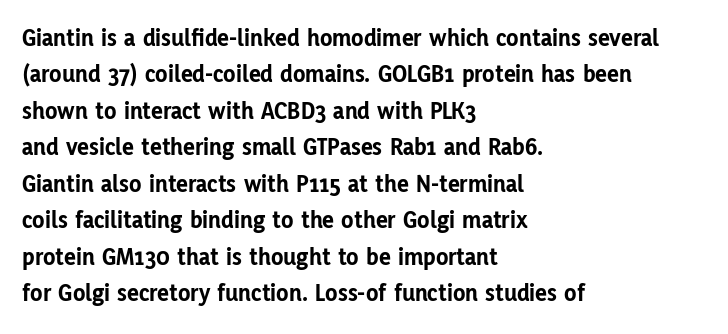
The letters are bold, with thick, heavy strokes. If you measured baseline to baseline, you'd find a middling distance. Posture: straight, roman, zero tilt. No word sits above an underline.
